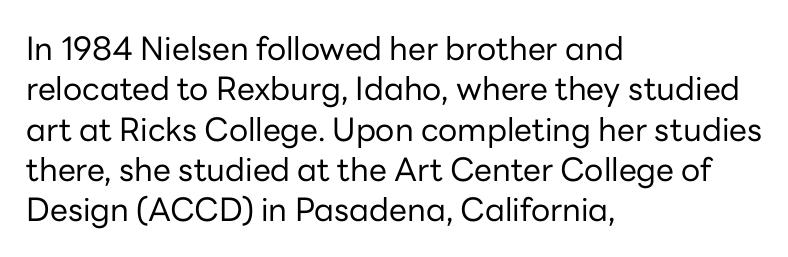
Q: Is the text bold? A: No.
Q: Is the text italic (slanted)? A: No, it is upright.
Q: Is the typeface a serif or a sans-serif typeface? A: Sans-serif.
Q: Is the text underlined? A: No.
Q: How is the paragraph aligned? A: Left-aligned.
Q: Is the spacing between letters normal or unusually wide? A: Normal.
Q: Is the spacing between lines tight, normal or loose? A: Normal.
Q: Width (condensed, normal, or wide)? A: Normal.
Q: Stroke contrast? A: Low.
Q: x-height? A: Medium.
Q: Monospaced? A: No.
